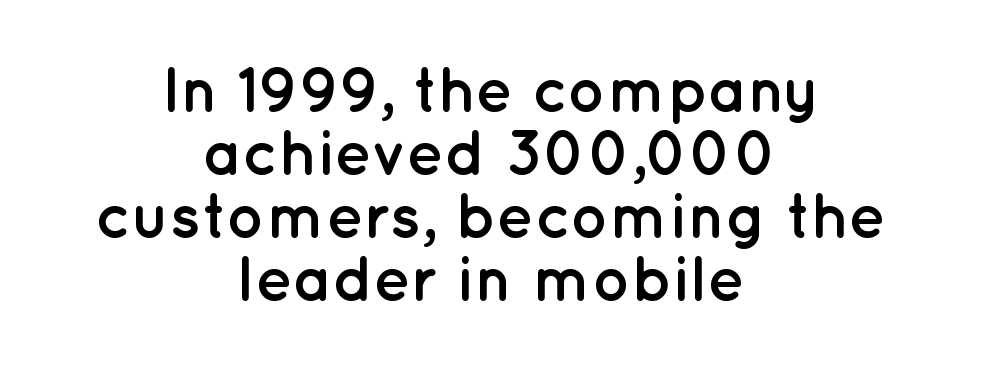
The image shows 63 px semibold sans-serif type, upright; set centered, tight line spacing (1.0x), normal letter spacing, not underlined; low stroke contrast and a medium x-height.
